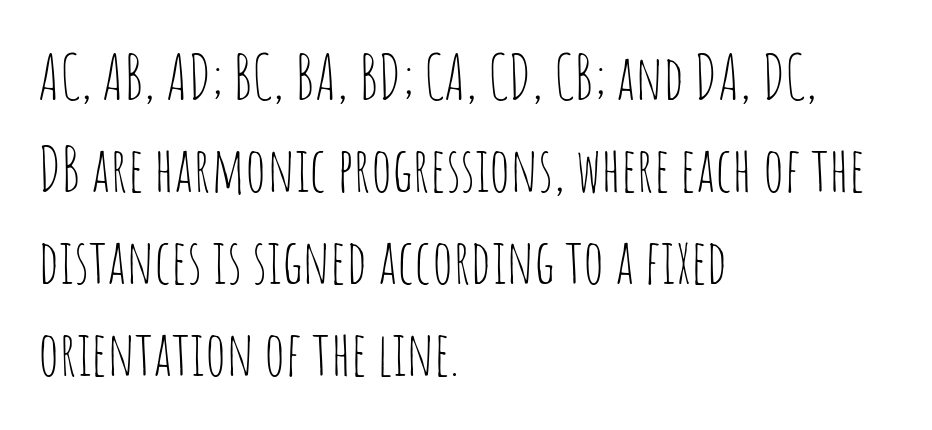
Heaviness? Minimal to ordinary, like unemphasized prose. The passage shown stacks its lines at a standard gap. Letterform terminals end flat and unadorned throughout the passage. The passage is arranged the way most books set body copy — flush left. Quick note: underline off. Every stem runs plumb, perpendicular to the baseline.
